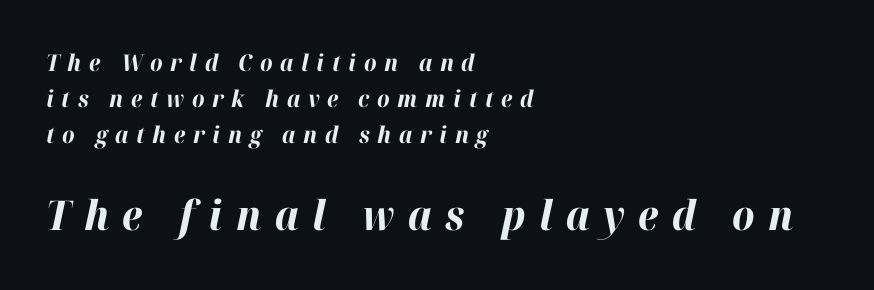
The image shows 41 px bold type, italic (leaning right); set left-aligned, normal line spacing (1.56x), unusually wide letter spacing (+0.33 em), not underlined; the second (bottom) block is 1.78x larger; high stroke contrast and a medium x-height.
